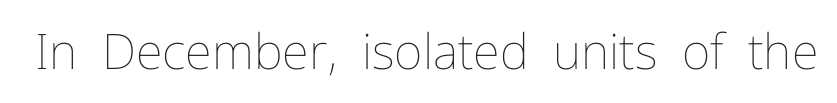
{"italic": "no", "bold": "no", "weight": "thin", "width": "normal", "stroke_contrast": "low", "x_height": "medium", "monospaced": "no", "underline": "no", "letter_spacing": "normal", "letter_spacing_em": 0.0, "glyph_px": 49}
